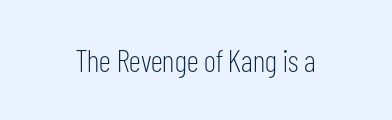
The image shows 31 px light, condensed sans-serif type, upright; set normal letter spacing, not underlined; low stroke contrast and a medium x-height.
